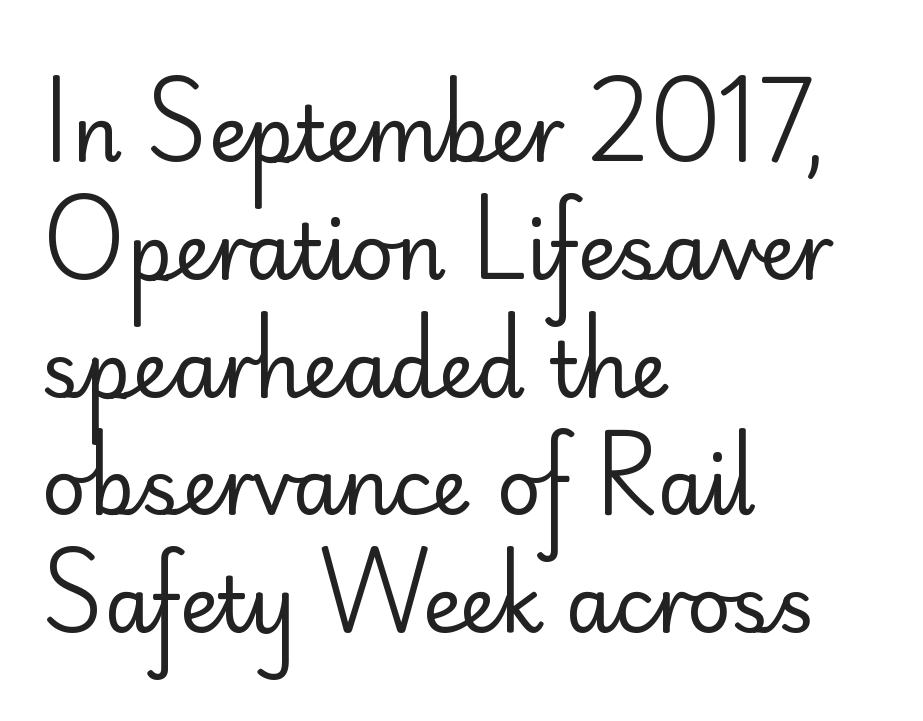
One glance says typical: line gaps are just what's usual. Clear beneath every line of the passage. Horizontal alignment here is leftward, the default for most running prose. Nothing sits at the stroke ends, so this counts as sans-serif.
